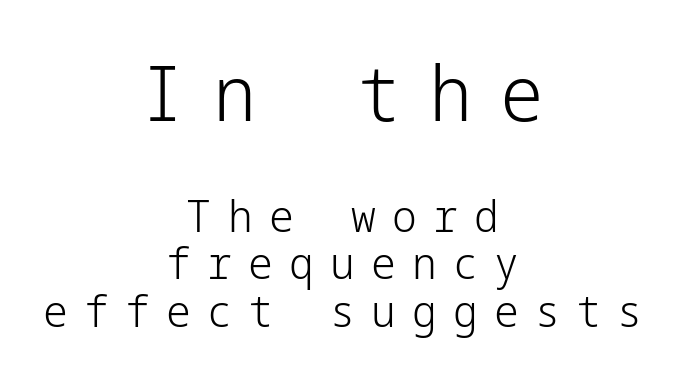
The image shows 77 px light sans-serif type, upright; set centered, tight line spacing (1.09x), unusually wide letter spacing (+0.37 em), not underlined; the first (top) block is 1.75x larger; low stroke contrast and a medium x-height.
